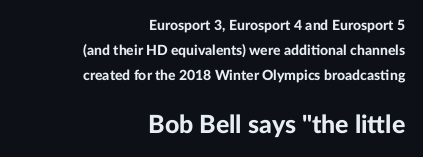
Q: Is the text bold? A: Yes.
Q: Is the text italic (slanted)? A: No, it is upright.
Q: Is the text underlined? A: No.
Q: How is the paragraph aligned? A: Right-aligned.
Q: Is the spacing between letters normal or unusually wide? A: Normal.
Q: Which block of text is set in a larger size, the first (top) or the second (bottom)? A: The second (bottom) one.
